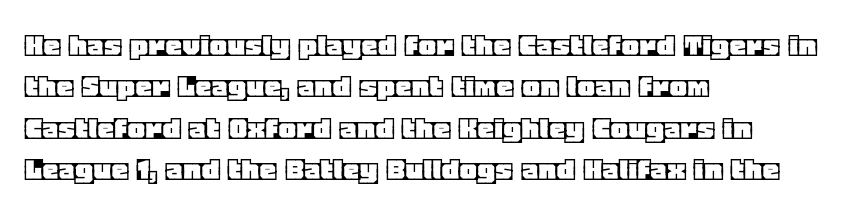
The image shows 34 px text type, upright; set left-aligned, line spacing 1.22x, normal letter spacing, not underlined; a large x-height.
